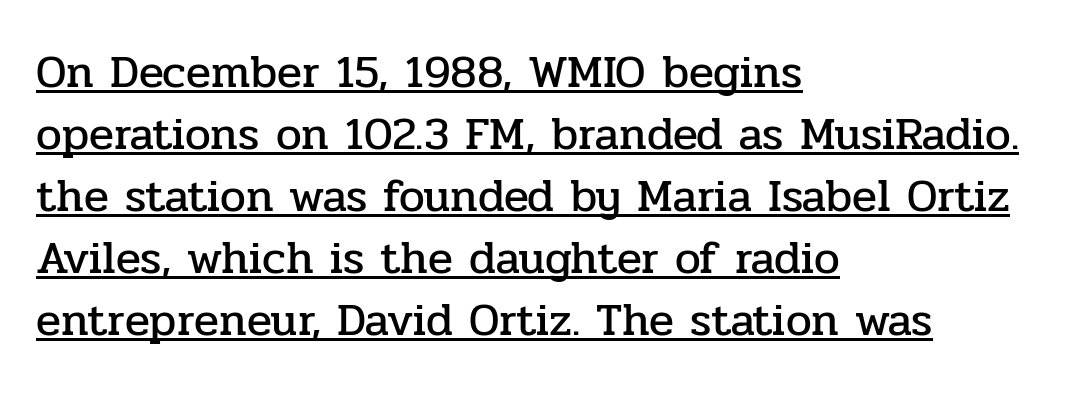
Is there any slant? The stems are plumb. In terms of leading, this rendering sits right in the middle. Line starts are locked; line ends wander. Is there an underline? Yes — a line sits under the letters. Observe the ordinary spacing: letters are neighbours, not strangers. Here the designer chose a conventional face with non-uniform glyph widths.
